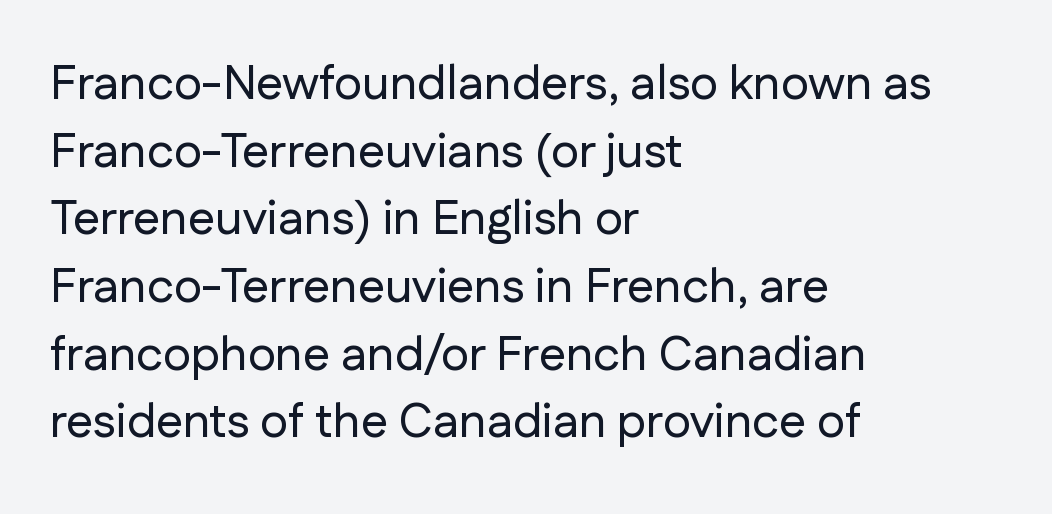
The image shows 48 px sans-serif type, upright; set left-aligned, normal line spacing (1.41x), normal letter spacing, not underlined; low stroke contrast and a medium x-height.
